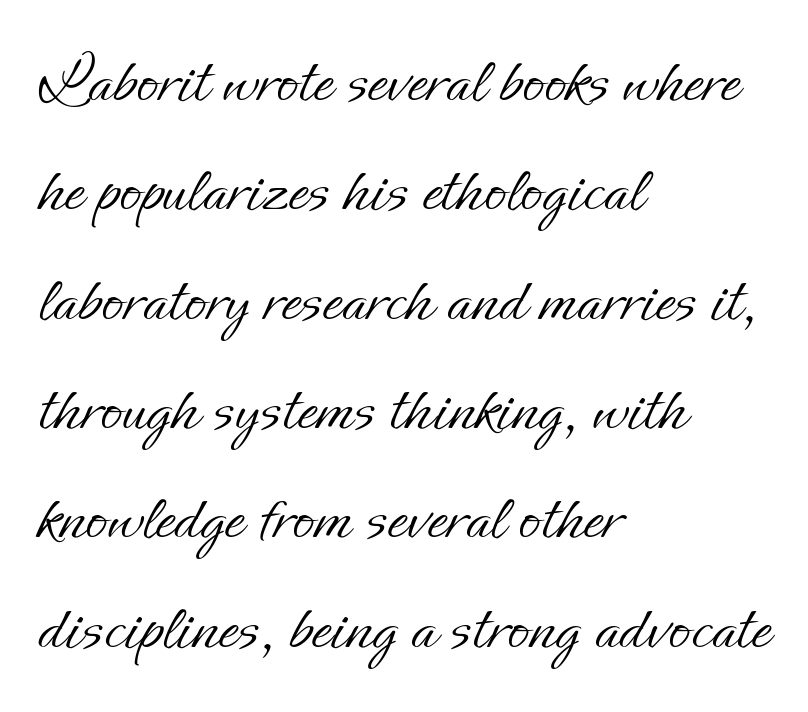
Q: Is the text bold? A: No.
Q: Is the text italic (slanted)? A: Yes.
Q: Is the text underlined? A: No.
Q: How is the paragraph aligned? A: Left-aligned.
Q: Is the spacing between letters normal or unusually wide? A: Normal.
Q: Is the spacing between lines tight, normal or loose? A: Normal.
Q: Width (condensed, normal, or wide)? A: Normal.
Q: Stroke contrast? A: Low.
Q: x-height? A: Small.
Q: Monospaced? A: No.
